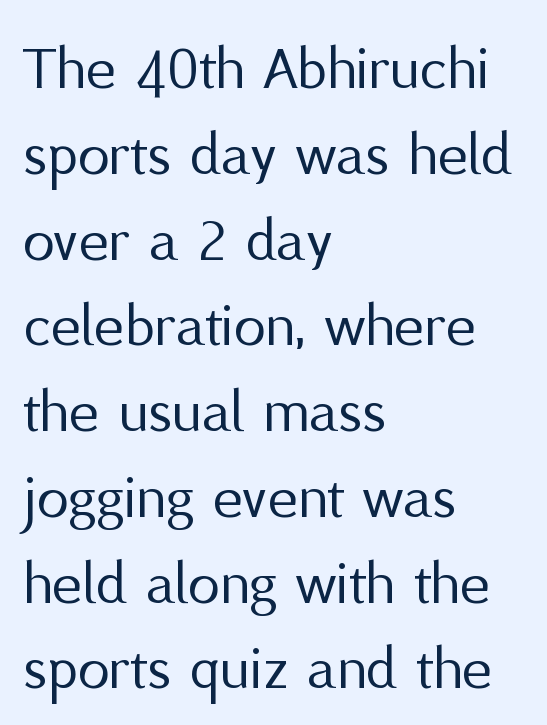
{"serif": "no", "italic": "no", "bold": "no", "weight": "regular", "width": "normal", "stroke_contrast": "medium", "x_height": "medium", "monospaced": "no", "underline": "no", "align": "left", "line_spacing": "normal", "line_spacing_ratio": 1.34, "letter_spacing": "normal", "letter_spacing_em": 0.0, "glyph_px": 64}
